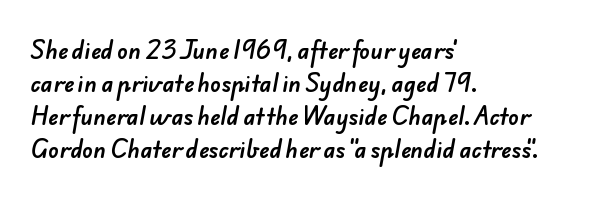
Short and long lines alike share a common starting point at left. Line spacing here is normal. Underline: absent. Observe the ordinary spacing: letters are neighbours, not strangers.
